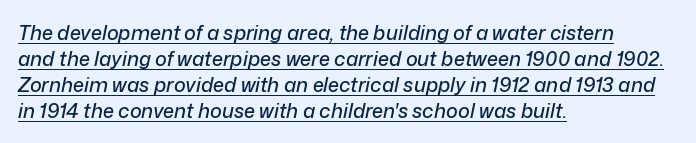
Regarding leading, the lines here are spaced in the standard way. The font's italic variant was chosen for this text. The lines are quadded left. This rendering leaves character spacing at its baseline value. The string is rendered with underlining switched on.
